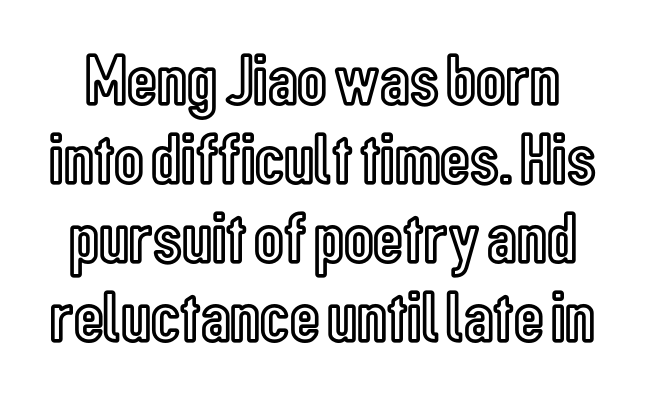
{"italic": "no", "width": "condensed", "x_height": "medium", "monospaced": "no", "underline": "no", "line_spacing": "tight", "line_spacing_ratio": 1.08, "letter_spacing": "normal", "letter_spacing_em": 0.0, "glyph_px": 73}
